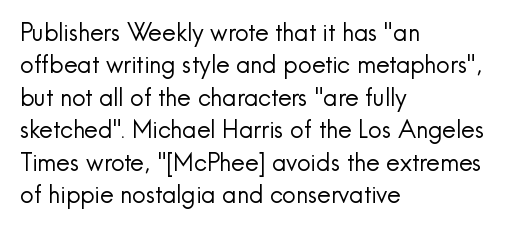
{"italic": "no", "bold": "no", "underline": "no", "align": "left", "line_spacing": "normal", "line_spacing_ratio": 1.35, "letter_spacing": "normal", "letter_spacing_em": 0.0, "glyph_px": 24}
